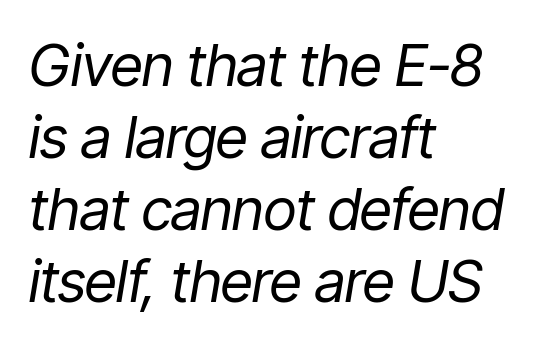
The passage shown leans; its letterforms are oblique. Bare-footed words on every line. The type is set solid horizontally, with unmodified tracking. Each letter keeps its own natural width here, so spacing adapts to shape.
